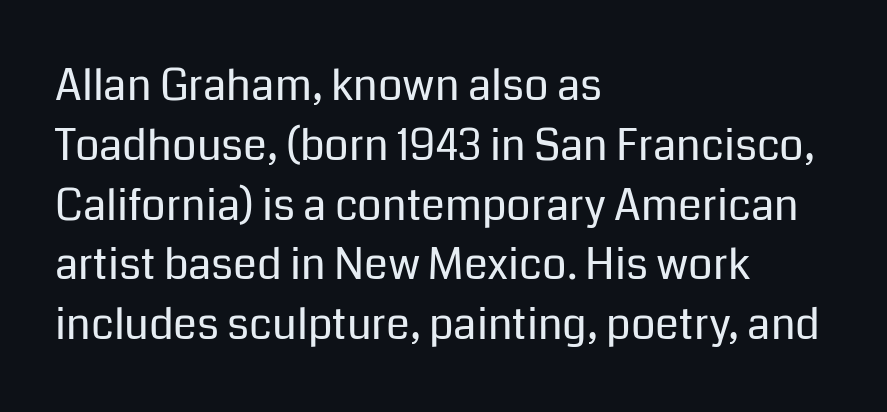
{"serif": "no", "italic": "no", "bold": "no", "weight": "regular", "width": "normal", "stroke_contrast": "low", "x_height": "medium", "monospaced": "no", "underline": "no", "align": "left", "line_spacing": "normal", "line_spacing_ratio": 1.39, "letter_spacing": "normal", "letter_spacing_em": 0.0, "glyph_px": 43}
